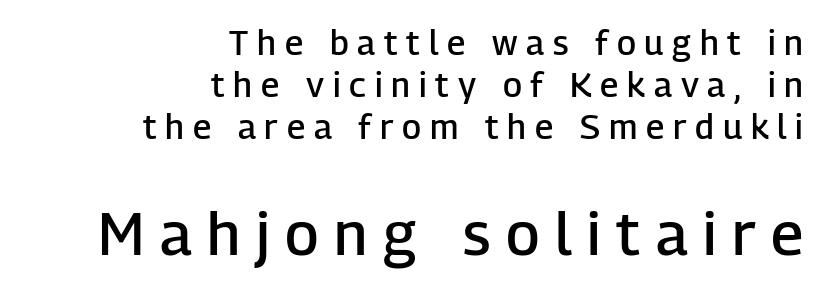
The image shows 60 px semibold sans-serif type, upright; set right-aligned, line spacing 1.24x, unusually wide letter spacing (+0.26 em), not underlined; the second (bottom) block is 1.76x larger; low stroke contrast and a medium x-height.
